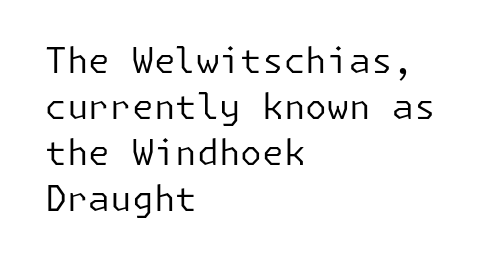
Q: Is the text bold? A: No.
Q: Is the text italic (slanted)? A: No, it is upright.
Q: Is the typeface a serif or a sans-serif typeface? A: Sans-serif.
Q: Is the text underlined? A: No.
Q: How is the paragraph aligned? A: Left-aligned.
Q: Is the spacing between letters normal or unusually wide? A: Normal.
Q: Is the spacing between lines tight, normal or loose? A: Normal.
Q: Width (condensed, normal, or wide)? A: Normal.
Q: Stroke contrast? A: Low.
Q: x-height? A: Medium.
